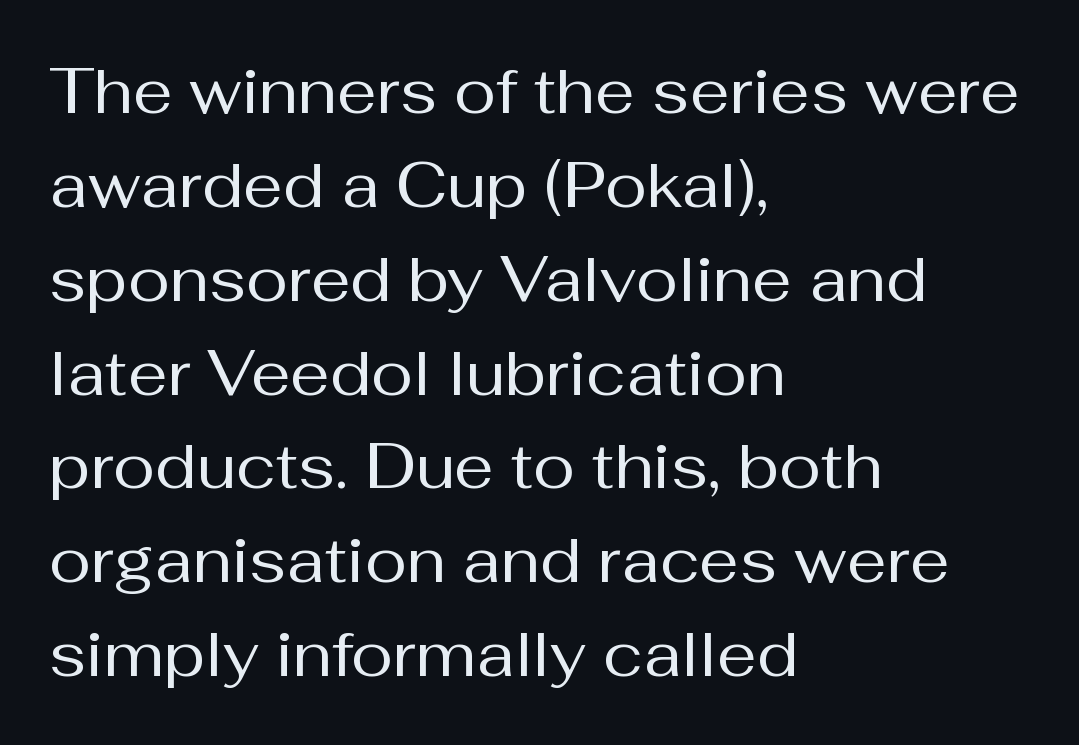
Q: Is the text bold? A: No.
Q: Is the text italic (slanted)? A: No, it is upright.
Q: Is the typeface a serif or a sans-serif typeface? A: Sans-serif.
Q: Is the text underlined? A: No.
Q: How is the paragraph aligned? A: Left-aligned.
Q: Is the spacing between letters normal or unusually wide? A: Normal.
Q: Is the spacing between lines tight, normal or loose? A: Normal.
Q: Width (condensed, normal, or wide)? A: Normal.
Q: Stroke contrast? A: Medium.
Q: x-height? A: Medium.
Q: Monospaced? A: No.
